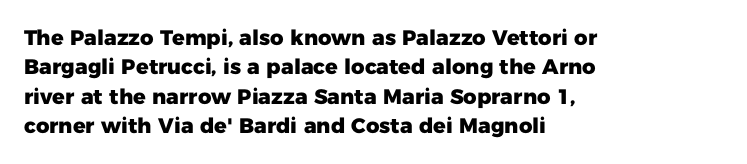
Posture: upright roman. Underlining? Definitely not there. Each line starts at the same left margin while the right side varies. Stroke thickness is high; the sample reads as a true bold. The block of text has a typical density, with ordinary space between rows.
